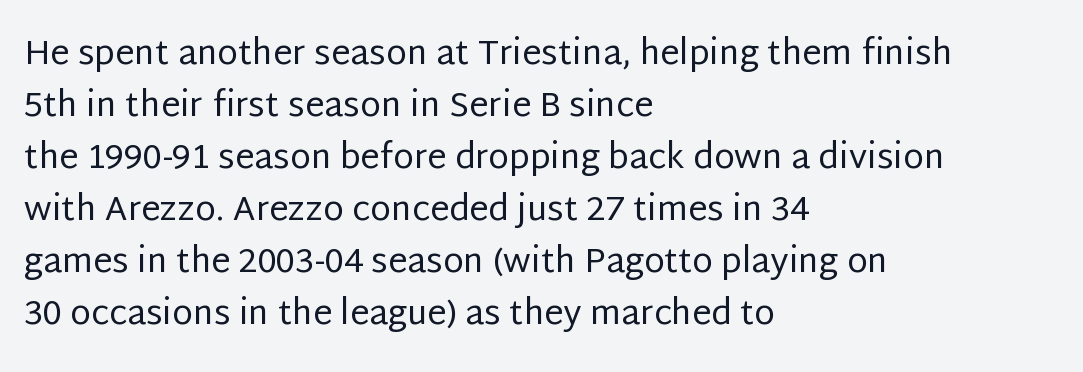
Short note: letters normally spaced. Weight class: somewhere from thin through regular. A typesetter would label this face a sans. Reading down the block, your eye returns to a fixed left position each line.
